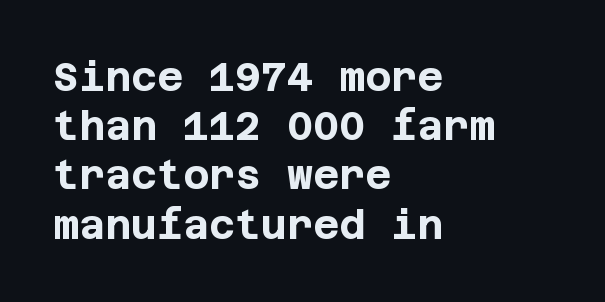
Q: Is the text bold? A: Yes.
Q: Is the text italic (slanted)? A: No, it is upright.
Q: Is the typeface a serif or a sans-serif typeface? A: Sans-serif.
Q: Is the text underlined? A: No.
Q: How is the paragraph aligned? A: Left-aligned.
Q: Is the spacing between letters normal or unusually wide? A: Normal.
Q: Width (condensed, normal, or wide)? A: Normal.
Q: Stroke contrast? A: Low.
Q: x-height? A: Large.
